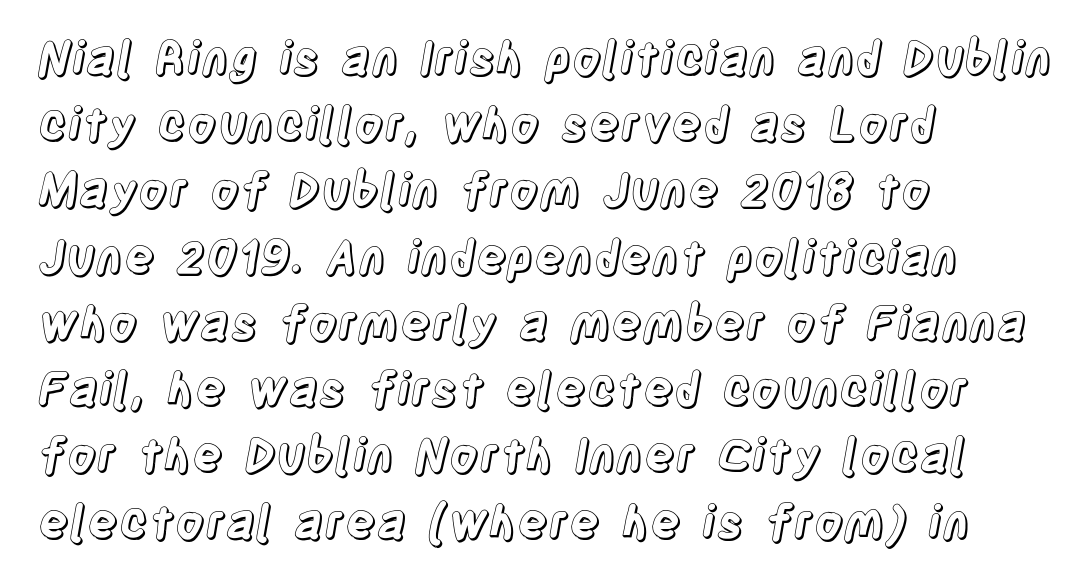
The glyphs are unaccompanied by any horizontal stroke below them. Alignment: flush left. Vertically, the passage feels balanced, rows spaced as you'd expect.
